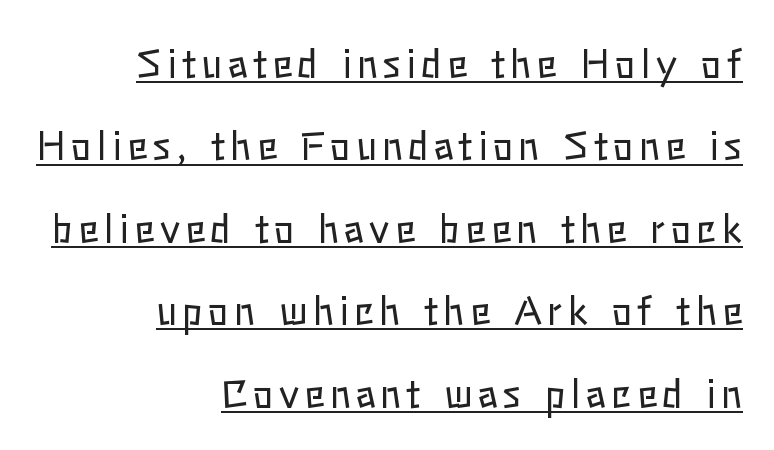
{"italic": "no", "bold": "no", "weight": "regular", "width": "normal", "stroke_contrast": "low", "x_height": "medium", "monospaced": "no", "underline": "yes", "align": "right", "line_spacing": "loose", "line_spacing_ratio": 2.17, "glyph_px": 38}
